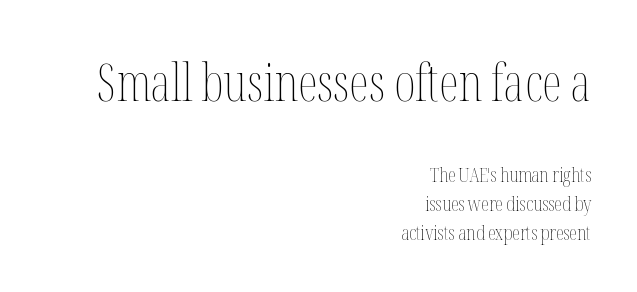
The image shows 51 px thin, condensed type, upright; set right-aligned, normal line spacing (1.44x), normal letter spacing, not underlined; the first (top) block is 2.55x larger; medium stroke contrast and a medium x-height.
